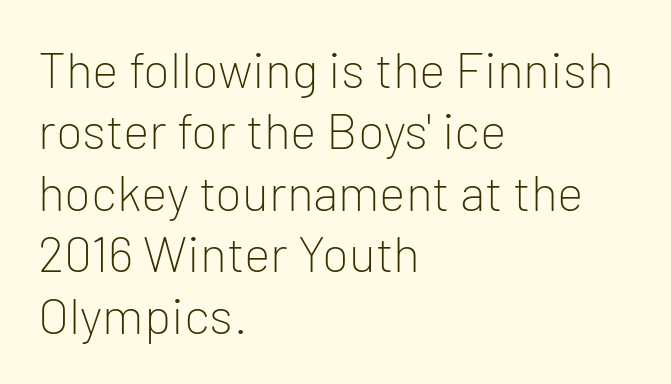
The image shows 50 px light sans-serif type, upright; set left-aligned, line spacing 1.23x, normal letter spacing, not underlined; low stroke contrast and a medium x-height.
